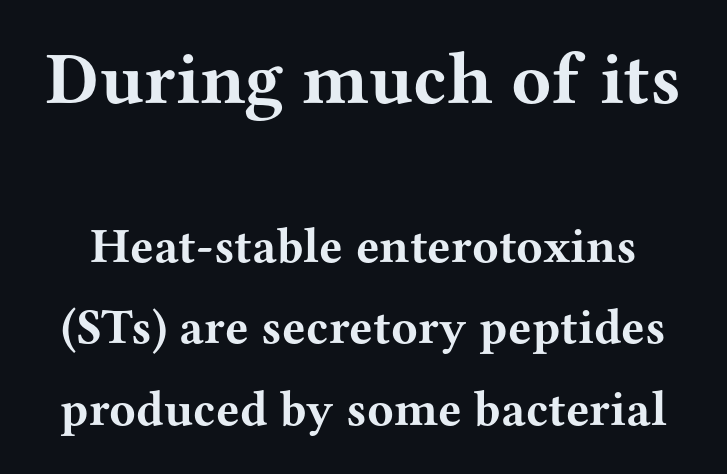
In terms of letterform style, serifs are clearly present. I'd describe the lettering as bold — thick and assertive. Proportional: the letters do not fall into vertical columns. Look at the glyph heights: the upper group is clearly the bigger setting. Descenders hang freely into open space.
